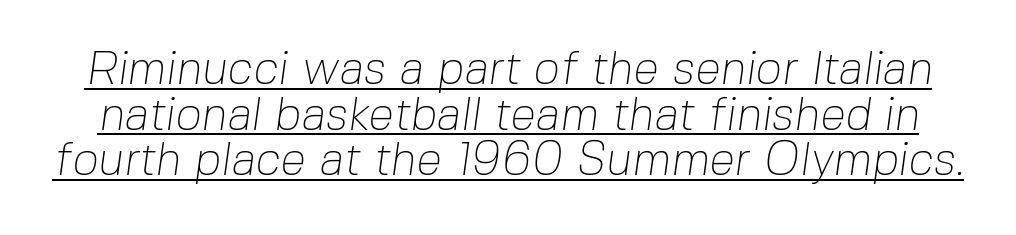
{"serif": "no", "bold": "no", "weight": "thin", "width": "normal", "stroke_contrast": "low", "x_height": "medium", "monospaced": "no", "underline": "yes", "line_spacing": "tight", "line_spacing_ratio": 0.99, "letter_spacing": "normal", "letter_spacing_em": 0.0, "glyph_px": 46}
